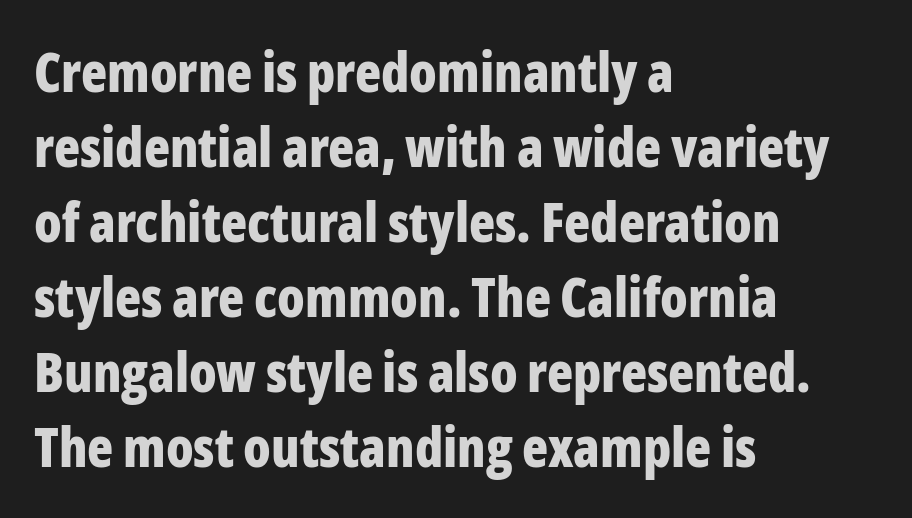
The image shows 54 px bold, condensed sans-serif type, upright; set left-aligned, normal line spacing (1.39x), normal letter spacing, not underlined; low stroke contrast and a medium x-height.
